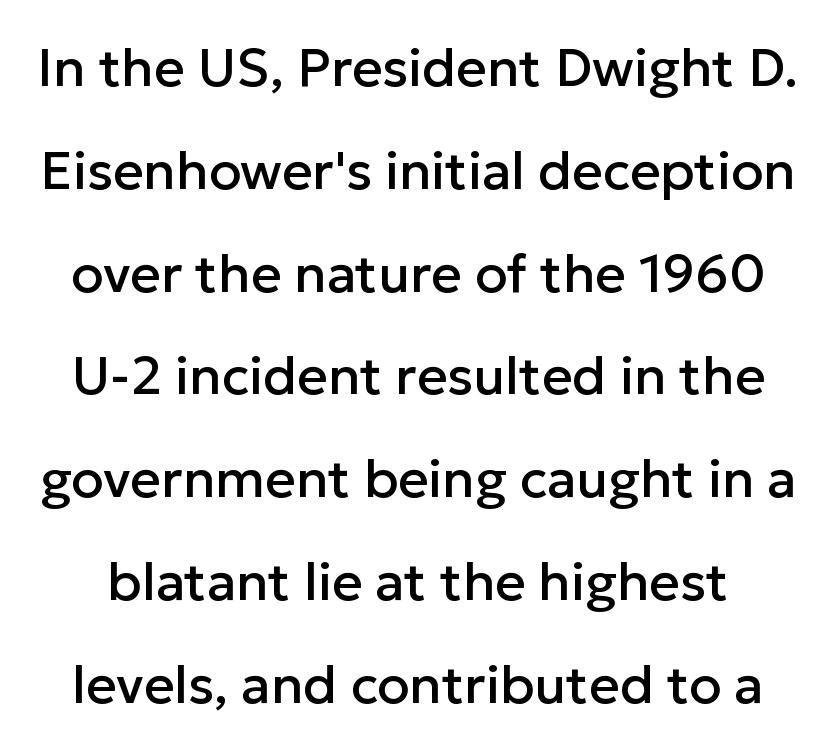
Summary of vertical rhythm: relaxed, with wide interline spacing. The passage shown is typed in a proportional face where columns would drift. Glyph-to-glyph distance matches everyday printed text. The area under the type is left untouched. Characters remain perfectly vertical along every line. The passage shown is typeset with a sans-serif family.
